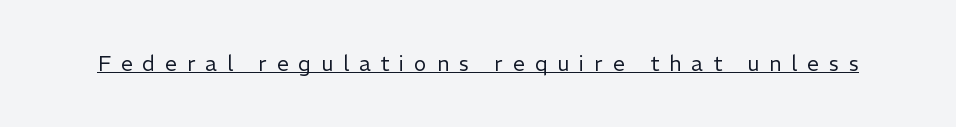
The image shows 21 px text type, upright; set unusually wide letter spacing (+0.48 em), underlined.
